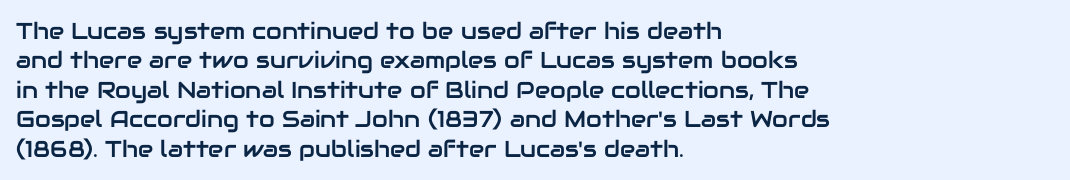
Q: Is the text italic (slanted)? A: No, it is upright.
Q: Is the text underlined? A: No.
Q: How is the paragraph aligned? A: Left-aligned.
Q: Is the spacing between letters normal or unusually wide? A: Normal.
Q: Is the spacing between lines tight, normal or loose? A: Normal.
